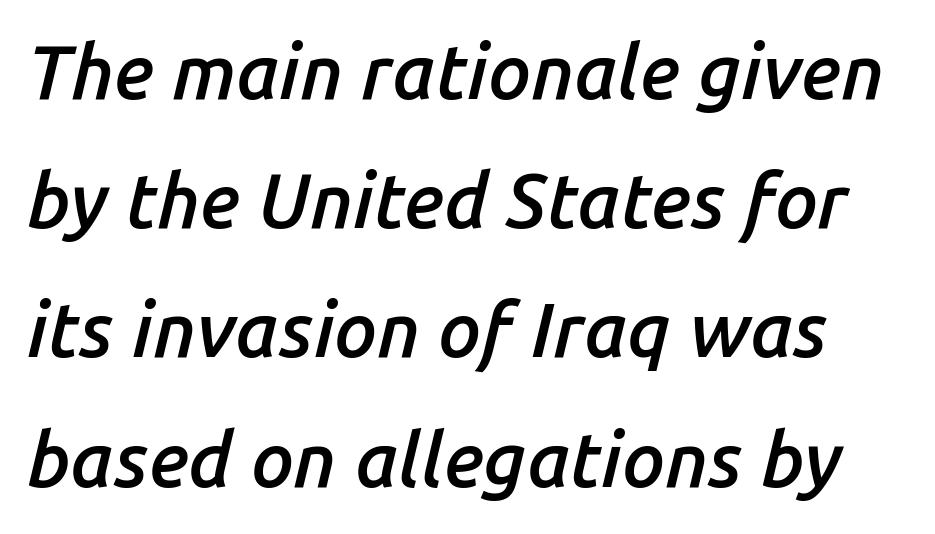
Students, note that the glyphs here touch the page at normal intervals. Italic? Definitely — the glyphs are oblique. Successive baselines arrive at the customary interval. Only glyphs here, with clear space below each row. The passage shown is typed in a proportional face where columns would drift.
